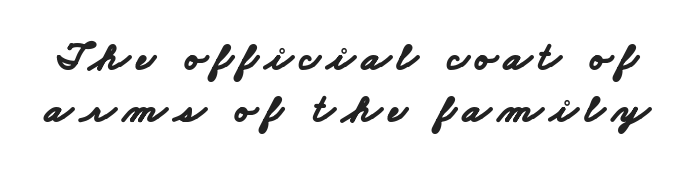
Q: Is the text bold? A: Yes.
Q: Is the typeface a serif or a sans-serif typeface? A: Sans-serif.
Q: Is the text underlined? A: No.
Q: Is the spacing between lines tight, normal or loose? A: Normal.
Q: Width (condensed, normal, or wide)? A: Wide.
Q: Stroke contrast? A: Low.
Q: x-height? A: Small.
Q: Monospaced? A: No.
